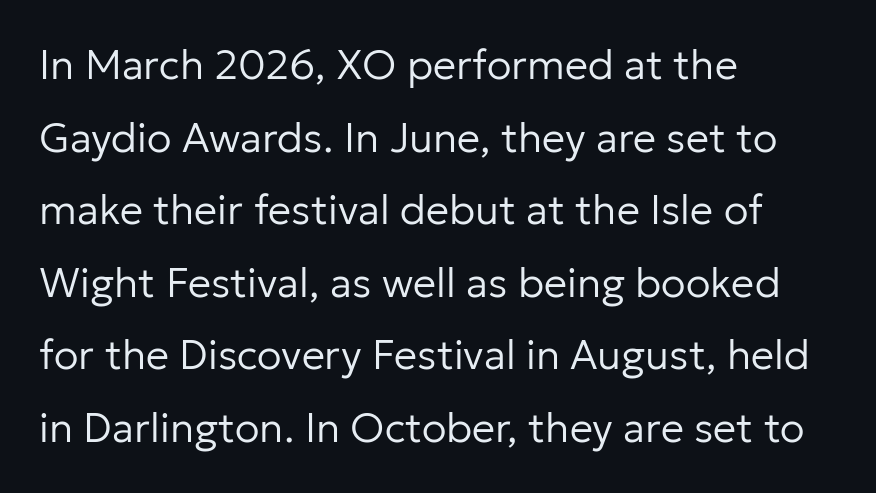
The image shows 41 px regular-weight sans-serif type, upright; set left-aligned, line spacing 1.77x, normal letter spacing, not underlined; low stroke contrast and a medium x-height.
